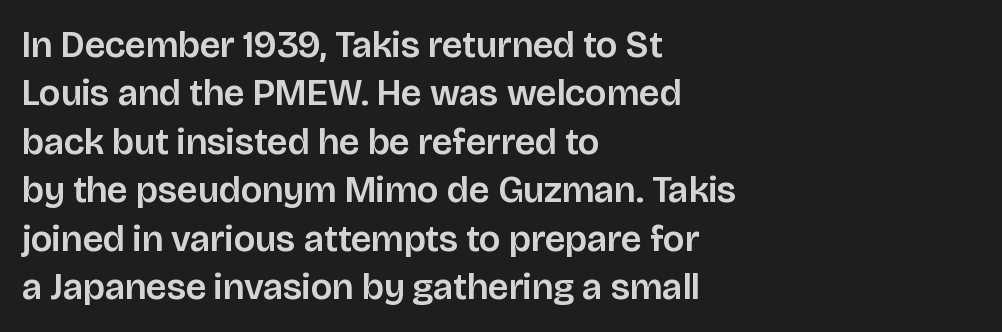
Q: Is the text italic (slanted)? A: No, it is upright.
Q: Is the typeface a serif or a sans-serif typeface? A: Sans-serif.
Q: Is the text underlined? A: No.
Q: How is the paragraph aligned? A: Left-aligned.
Q: Is the spacing between letters normal or unusually wide? A: Normal.
Q: Is the spacing between lines tight, normal or loose? A: Normal.
Q: Width (condensed, normal, or wide)? A: Normal.
Q: Stroke contrast? A: Low.
Q: x-height? A: Large.
Q: Monospaced? A: No.
